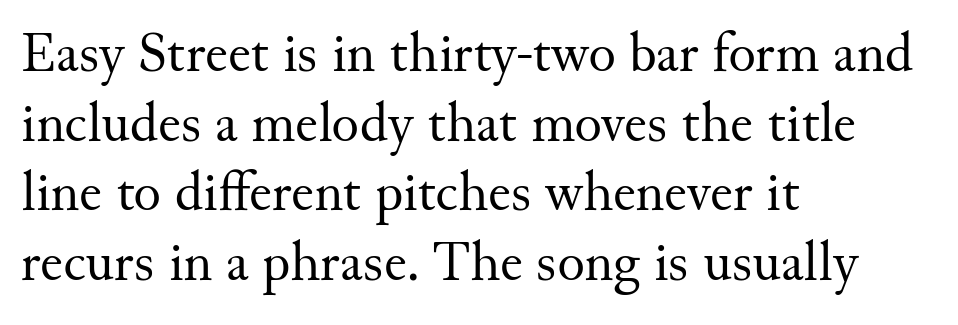
The image shows 57 px regular-weight serif type, upright; set left-aligned, line spacing 1.22x, normal letter spacing, not underlined; medium stroke contrast and a small x-height.
